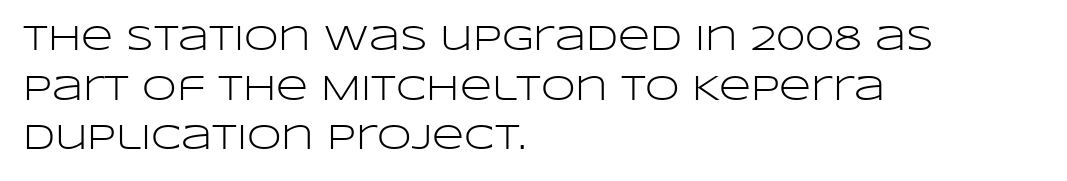
The rag falls on the right side of this text block. I'd call this a sans setting — the letters go barefoot. Normally led — the rows are evenly, conventionally spaced. No letter is thick-stroked: the sample isn't bold.
